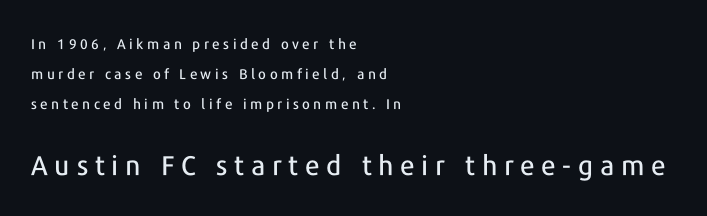
A typesetter would call this leading open, well beyond the default. The typesetter chose a ragged-right arrangement here. Underline: absent. The following chunk of copy outweighs the initial chunk in type size. Here the glyphs are tracked loosely, breaking word shapes into spaced letters. If you drew a line through each stem, it would be perfectly vertical.
